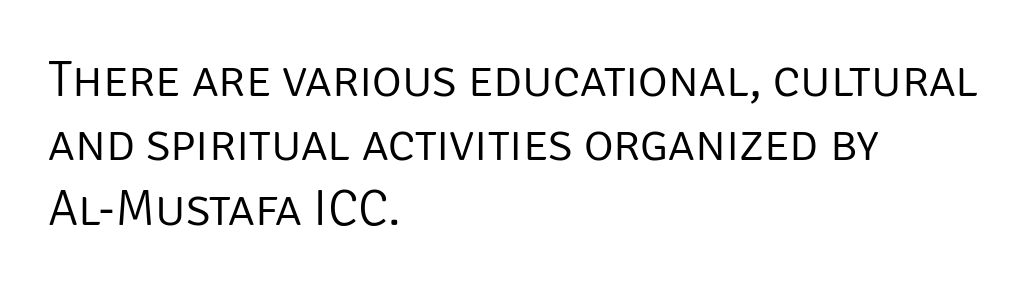
{"serif": "no", "italic": "no", "bold": "no", "weight": "light", "width": "normal", "stroke_contrast": "low", "x_height": "large", "monospaced": "no", "underline": "no", "align": "left", "line_spacing": "normal", "line_spacing_ratio": 1.26, "letter_spacing": "normal", "letter_spacing_em": 0.0, "glyph_px": 51}
